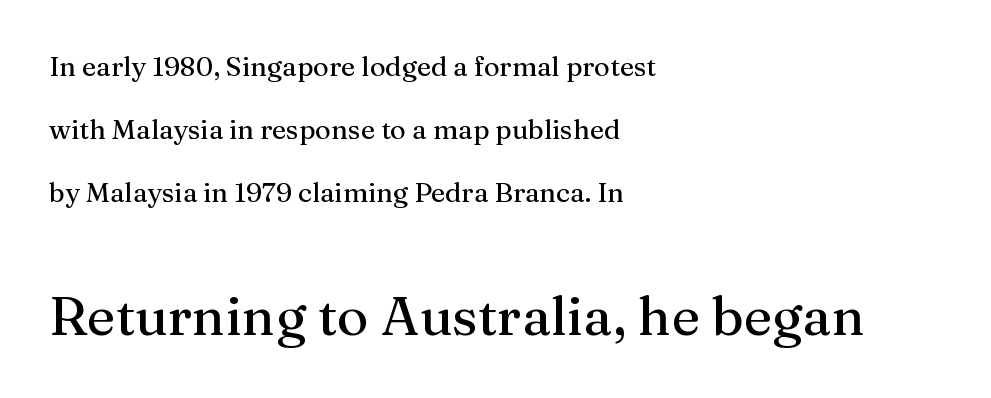
Q: Is the text italic (slanted)? A: No, it is upright.
Q: Is the typeface a serif or a sans-serif typeface? A: Serif.
Q: Is the text underlined? A: No.
Q: How is the paragraph aligned? A: Left-aligned.
Q: Is the spacing between letters normal or unusually wide? A: Normal.
Q: Is the spacing between lines tight, normal or loose? A: Loose.
Q: Which block of text is set in a larger size, the first (top) or the second (bottom)? A: The second (bottom) one.
Q: Width (condensed, normal, or wide)? A: Normal.
Q: Stroke contrast? A: Medium.
Q: x-height? A: Medium.
Q: Monospaced? A: No.
